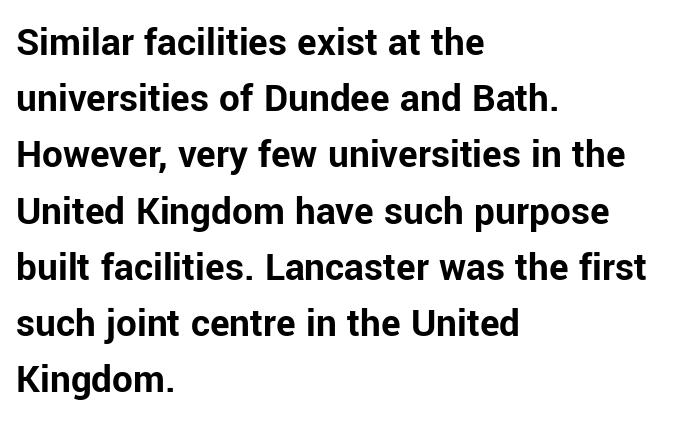
If you measured baseline to baseline, you'd find a middling distance. The line texture is even and compact thanks to regular tracking. Teacher's note: observe the even left margin — that is flush-left alignment. The sample has been set heavy, in full bold. The glyphs are unaccompanied by any horizontal stroke below them.
